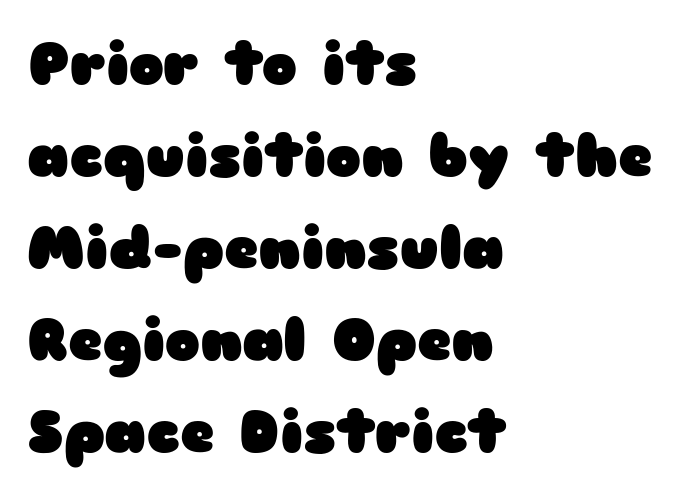
The image shows 59 px heavy, wide sans-serif type, upright; set left-aligned, normal line spacing (1.56x), normal letter spacing, not underlined; low stroke contrast and a medium x-height.
